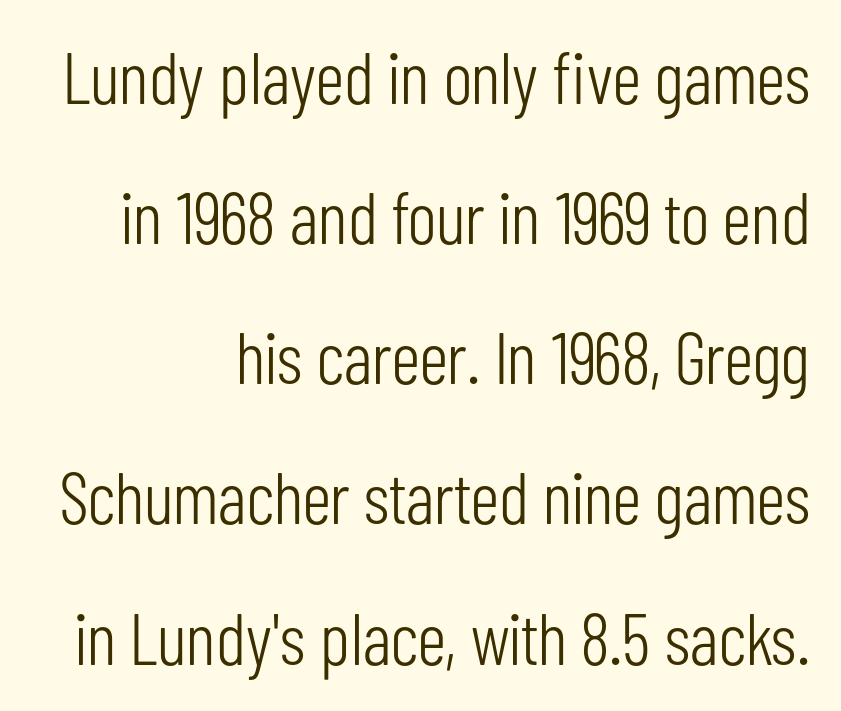
{"serif": "no", "italic": "no", "bold": "no", "weight": "light", "width": "condensed", "stroke_contrast": "low", "x_height": "medium", "monospaced": "no", "underline": "no", "align": "right", "line_spacing": "loose", "line_spacing_ratio": 1.92, "letter_spacing": "normal", "letter_spacing_em": 0.0, "glyph_px": 73}
